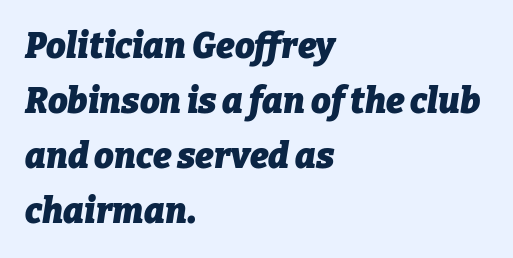
Q: Is the text bold? A: Yes.
Q: Is the text italic (slanted)? A: Yes, it leans right by about 9 degrees.
Q: Is the text underlined? A: No.
Q: How is the paragraph aligned? A: Left-aligned.
Q: Is the spacing between letters normal or unusually wide? A: Normal.
Q: Is the spacing between lines tight, normal or loose? A: Normal.
Q: Width (condensed, normal, or wide)? A: Normal.
Q: Stroke contrast? A: Low.
Q: x-height? A: Medium.
Q: Monospaced? A: No.
